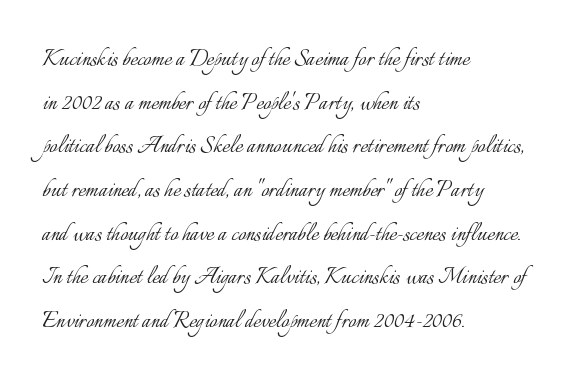
One glance says typical: line gaps are just what's usual. A clean baseline with only descenders dipping below it. No chunkiness to these letters — they're not bold. Spacing verdict: proportional, widths tailored to each character. Letter spacing: default. The paragraph has a hard left edge and a soft right edge.
